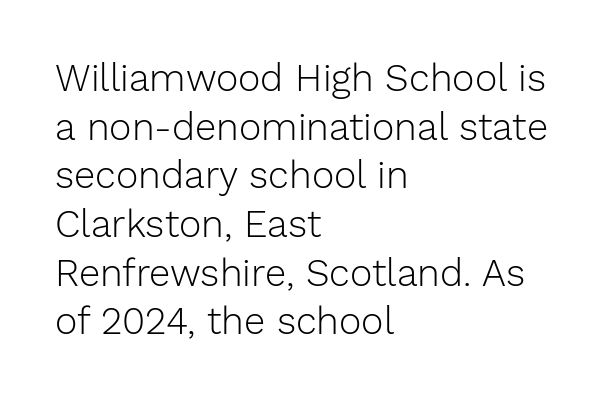
The image shows 38 px light sans-serif type, upright; set left-aligned, normal line spacing (1.28x), normal letter spacing, not underlined; low stroke contrast and a medium x-height.
